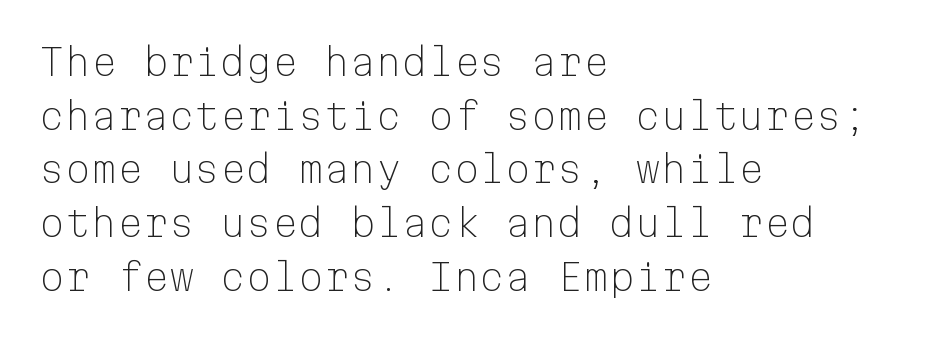
Q: Is the text bold? A: No.
Q: Is the text italic (slanted)? A: No, it is upright.
Q: Is the typeface a serif or a sans-serif typeface? A: Sans-serif.
Q: Is the text underlined? A: No.
Q: How is the paragraph aligned? A: Left-aligned.
Q: Is the spacing between letters normal or unusually wide? A: Normal.
Q: Is the spacing between lines tight, normal or loose? A: Normal.
Q: Width (condensed, normal, or wide)? A: Normal.
Q: Stroke contrast? A: Low.
Q: x-height? A: Medium.
Q: Monospaced? A: Yes.
